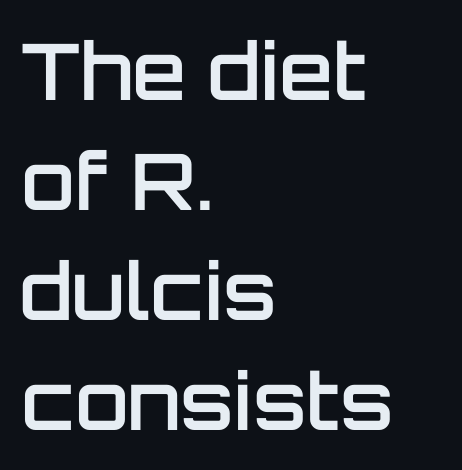
Do the letters lean? They stand straight. Looks like regular typesetting: each glyph gets only the width it needs. No feet cap the strokes, marking this as sans-serif type. Bare-footed words on every line. These lines are set flush left with a ragged right edge.
